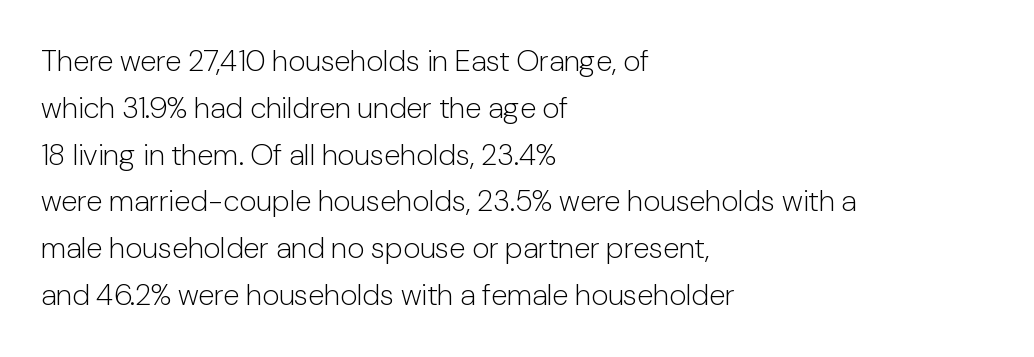
The image shows 30 px light sans-serif type, upright; set left-aligned, normal line spacing (1.56x), normal letter spacing, not underlined; low stroke contrast and a medium x-height.
